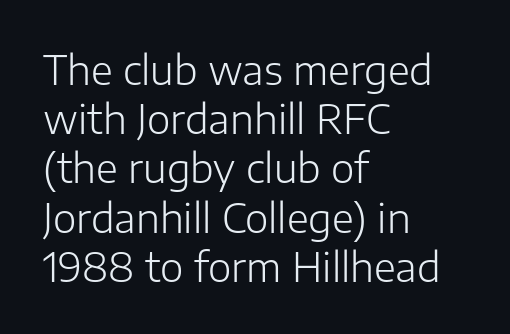
{"serif": "no", "italic": "no", "bold": "no", "weight": "light", "width": "normal", "stroke_contrast": "low", "x_height": "medium", "monospaced": "no", "underline": "no", "align": "left", "line_spacing_ratio": 1.23, "letter_spacing": "normal", "letter_spacing_em": 0.0, "glyph_px": 40}
